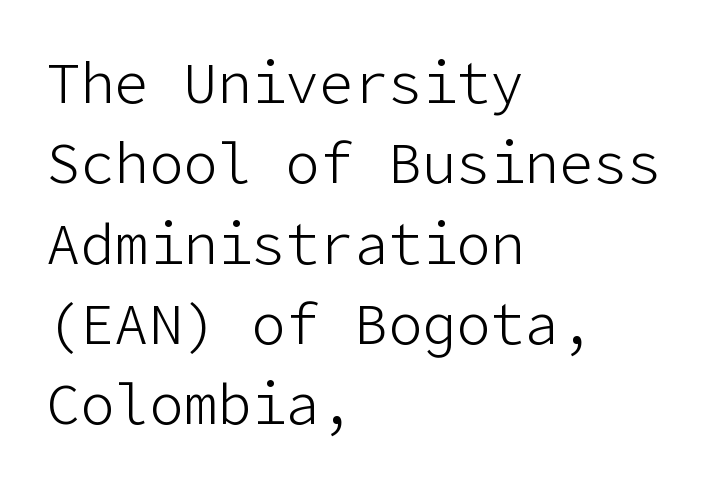
The image shows 57 px light sans-serif type, upright; set left-aligned, normal line spacing (1.41x), normal letter spacing, not underlined; low stroke contrast and a medium x-height.
